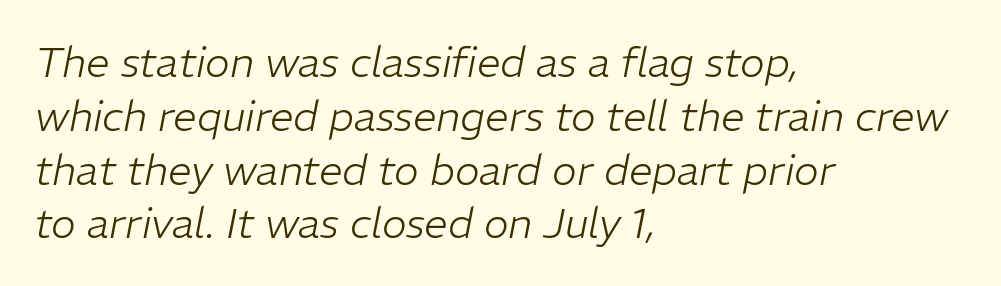
{"italic": "yes", "lean": "right", "slant_degrees": 11, "bold": "no", "weight": "light", "width": "normal", "stroke_contrast": "low", "x_height": "medium", "monospaced": "no", "underline": "no", "align": "left", "line_spacing": "normal", "line_spacing_ratio": 1.28, "letter_spacing": "normal", "letter_spacing_em": 0.0, "glyph_px": 42}
